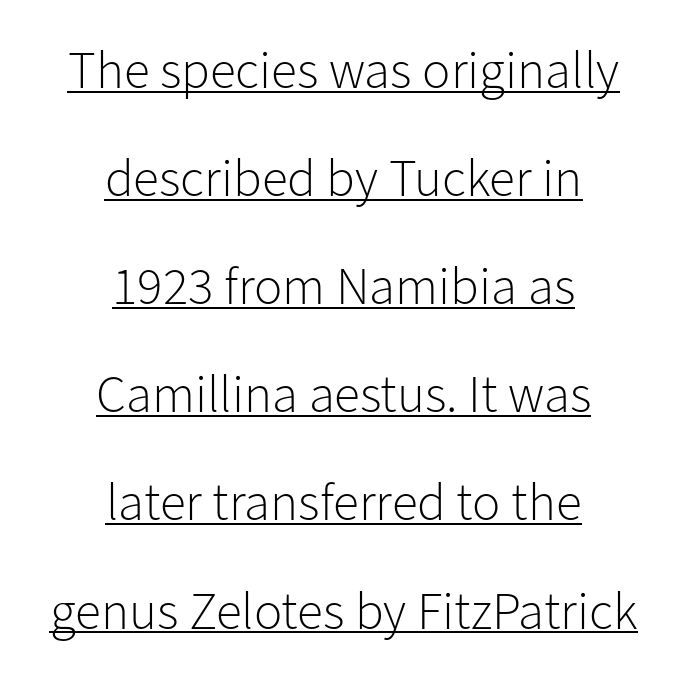
Q: Is the text bold? A: No.
Q: Is the text italic (slanted)? A: No, it is upright.
Q: Is the typeface a serif or a sans-serif typeface? A: Sans-serif.
Q: Is the text underlined? A: Yes.
Q: How is the paragraph aligned? A: Centered.
Q: Is the spacing between letters normal or unusually wide? A: Normal.
Q: Is the spacing between lines tight, normal or loose? A: Loose.
Q: Width (condensed, normal, or wide)? A: Normal.
Q: Stroke contrast? A: Low.
Q: x-height? A: Medium.
Q: Monospaced? A: No.
